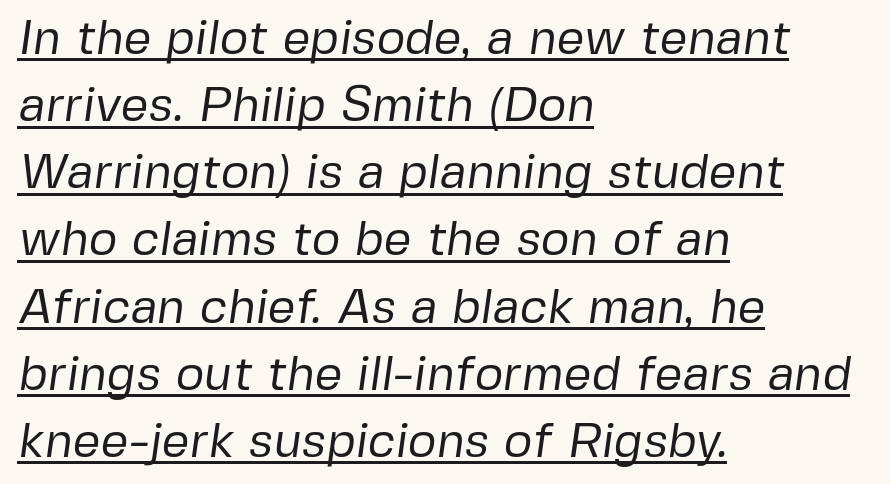
Q: Is the text bold? A: No.
Q: Is the typeface a serif or a sans-serif typeface? A: Sans-serif.
Q: Is the text underlined? A: Yes.
Q: How is the paragraph aligned? A: Left-aligned.
Q: Is the spacing between letters normal or unusually wide? A: Normal.
Q: Is the spacing between lines tight, normal or loose? A: Normal.
Q: Width (condensed, normal, or wide)? A: Normal.
Q: Stroke contrast? A: Low.
Q: x-height? A: Medium.
Q: Monospaced? A: No.
